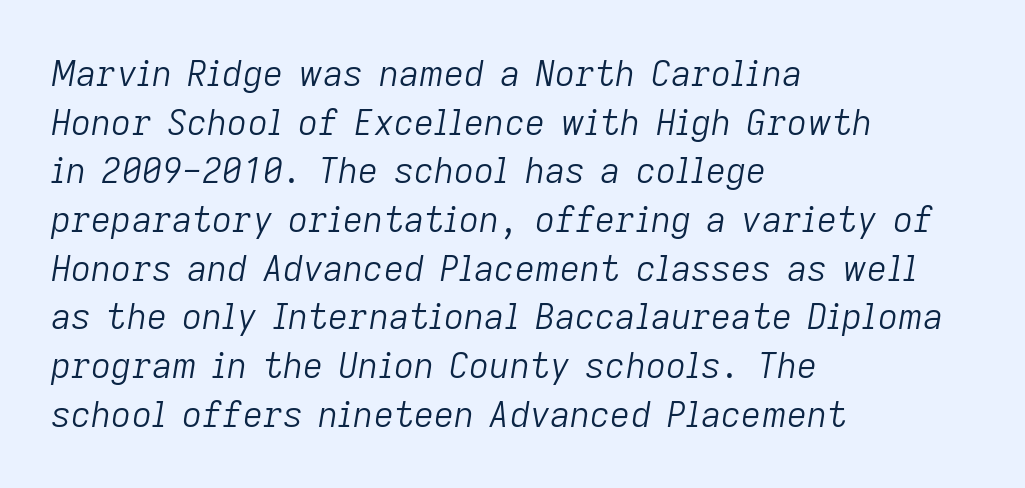
A light-to-regular cut is what we see here. The whole block is typeset with a tilt. Standard letterfit; no display-style spreading of the glyphs. The lines sit at an ordinary, default distance from one another. A typesetter would call this proportional, since set widths differ per character. Underline: absent.
